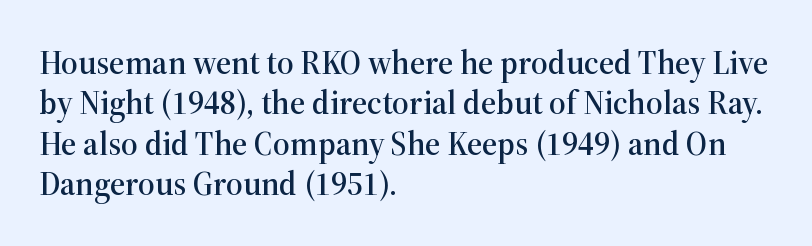
{"serif": "yes", "italic": "no", "width": "normal", "stroke_contrast": "high", "x_height": "medium", "monospaced": "no", "underline": "no", "align": "left", "line_spacing_ratio": 1.22, "letter_spacing": "normal", "letter_spacing_em": 0.0, "glyph_px": 33}
